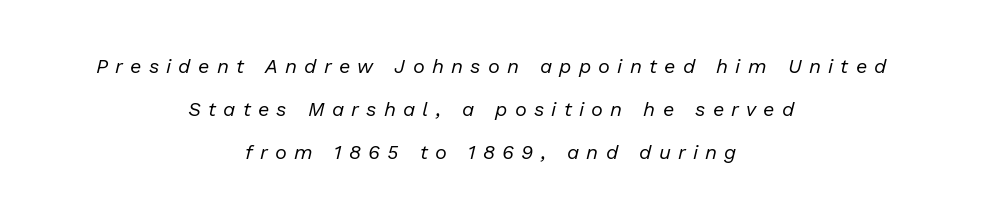
{"italic": "yes", "lean": "right", "slant_degrees": 13, "bold": "no", "underline": "no", "align": "center", "line_spacing": "loose", "line_spacing_ratio": 2.16, "letter_spacing": "wide", "letter_spacing_em": 0.36, "glyph_px": 20}
